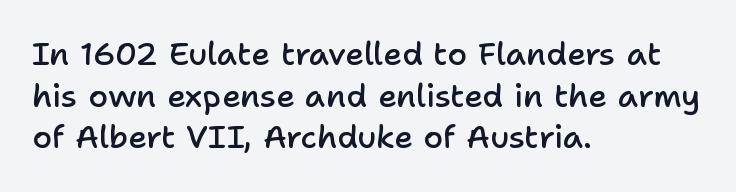
Q: Is the text bold? A: Semi-bold.
Q: Is the text italic (slanted)? A: No, it is upright.
Q: Is the typeface a serif or a sans-serif typeface? A: Sans-serif.
Q: Is the text underlined? A: No.
Q: How is the paragraph aligned? A: Left-aligned.
Q: Is the spacing between letters normal or unusually wide? A: Normal.
Q: Is the spacing between lines tight, normal or loose? A: Normal.
Q: Width (condensed, normal, or wide)? A: Normal.
Q: Stroke contrast? A: Low.
Q: x-height? A: Medium.
Q: Monospaced? A: No.
